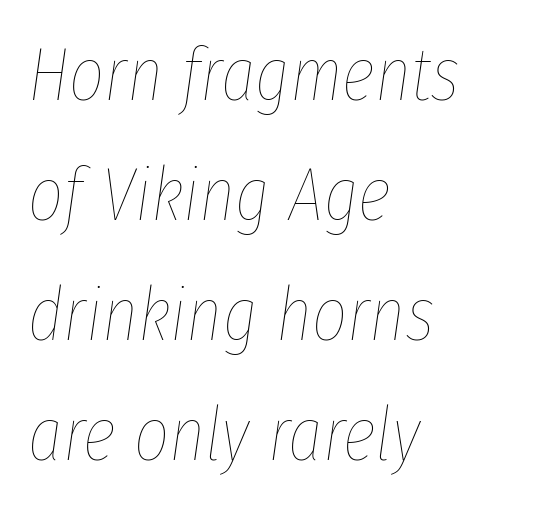
Tracking value appears to be zero — textbook default spacing. Nobody drew a line under any word here. Is this a fixed-width face? No — the glyphs have proportional, varying widths. Italic: yes, the glyphs are oblique.
